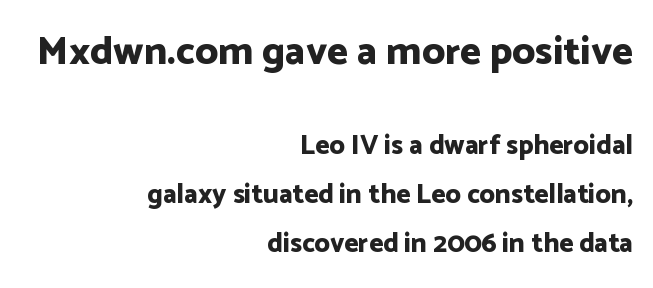
The image shows 40 px bold sans-serif type, upright; set right-aligned, line spacing 1.81x, normal letter spacing, not underlined; the first (top) block is 1.48x larger; low stroke contrast and a medium x-height.
